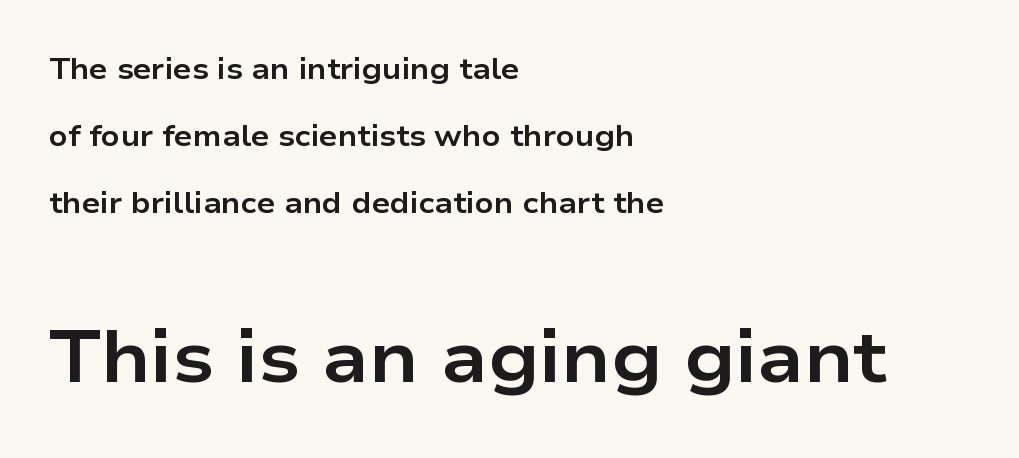
The font is running at its bold setting. Check where the strokes stop: nothing finishes them off — pure sans. The type is set solid horizontally, with unmodified tracking. Reading down the column, the eye jumps a long way to each next line.
